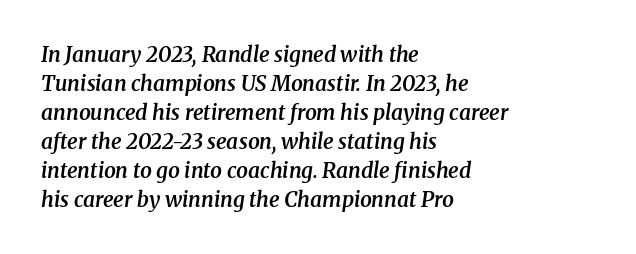
Q: Is the text bold? A: Semi-bold.
Q: Is the text italic (slanted)? A: Yes, it leans right by about 8 degrees.
Q: Is the text underlined? A: No.
Q: How is the paragraph aligned? A: Left-aligned.
Q: Is the spacing between letters normal or unusually wide? A: Normal.
Q: Is the spacing between lines tight, normal or loose? A: Normal.
